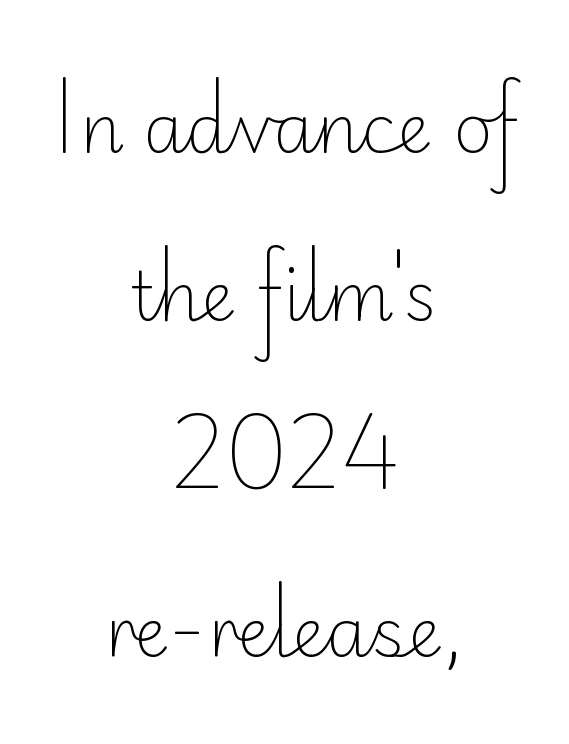
Letterform terminals end flat and unadorned throughout the passage. Vertical strokes here are truly vertical. Plain, unruled lines of type. What stands out about the letter spacing? Nothing — it is the standard amount. Each letter keeps its own natural width here, so spacing adapts to shape. Does the leading feel generous? Absolutely, it's lavish.
